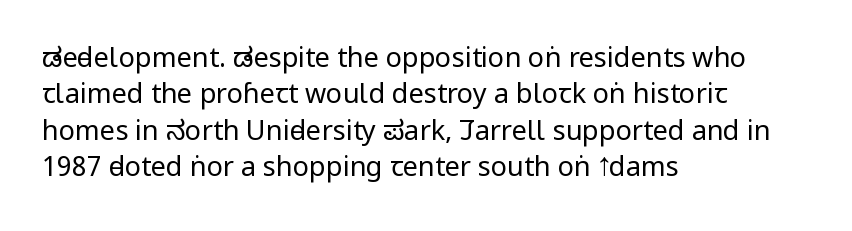
Q: Is the text bold? A: No.
Q: Is the text italic (slanted)? A: No, it is upright.
Q: Is the text underlined? A: No.
Q: How is the paragraph aligned? A: Left-aligned.
Q: Is the spacing between letters normal or unusually wide? A: Normal.
Q: Is the spacing between lines tight, normal or loose? A: Normal.
